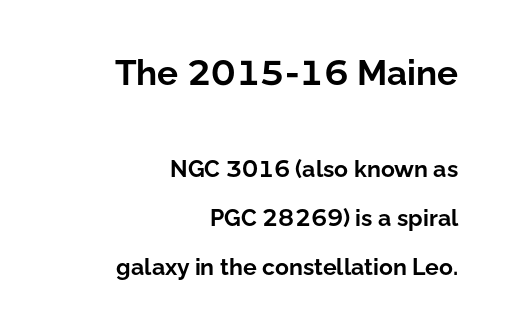
Q: Is the text bold? A: Yes.
Q: Is the text italic (slanted)? A: No, it is upright.
Q: Is the typeface a serif or a sans-serif typeface? A: Sans-serif.
Q: Is the text underlined? A: No.
Q: How is the paragraph aligned? A: Right-aligned.
Q: Is the spacing between letters normal or unusually wide? A: Normal.
Q: Is the spacing between lines tight, normal or loose? A: Loose.
Q: Which block of text is set in a larger size, the first (top) or the second (bottom)? A: The first (top) one.
Q: Width (condensed, normal, or wide)? A: Normal.
Q: Stroke contrast? A: Low.
Q: x-height? A: Medium.
Q: Monospaced? A: No.
